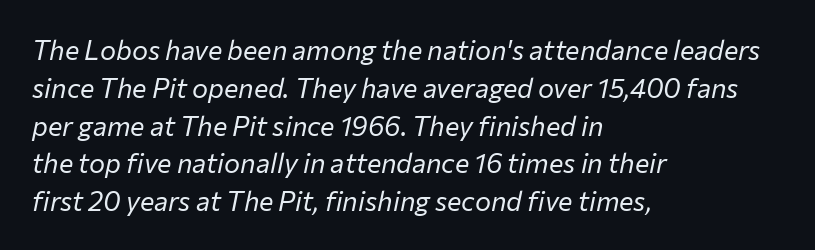
{"italic": "yes", "lean": "right", "slant_degrees": 12, "bold": "no", "underline": "no", "align": "left", "line_spacing": "normal", "line_spacing_ratio": 1.4, "letter_spacing": "normal", "letter_spacing_em": 0.0, "glyph_px": 27}
